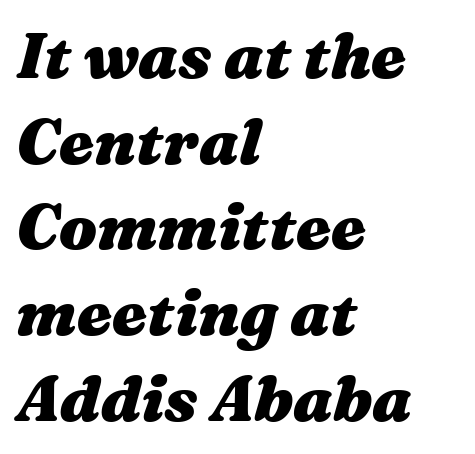
The image shows 63 px heavy, wide type, italic (leaning right); set left-aligned, normal line spacing (1.36x), normal letter spacing, not underlined; medium stroke contrast and a medium x-height.
